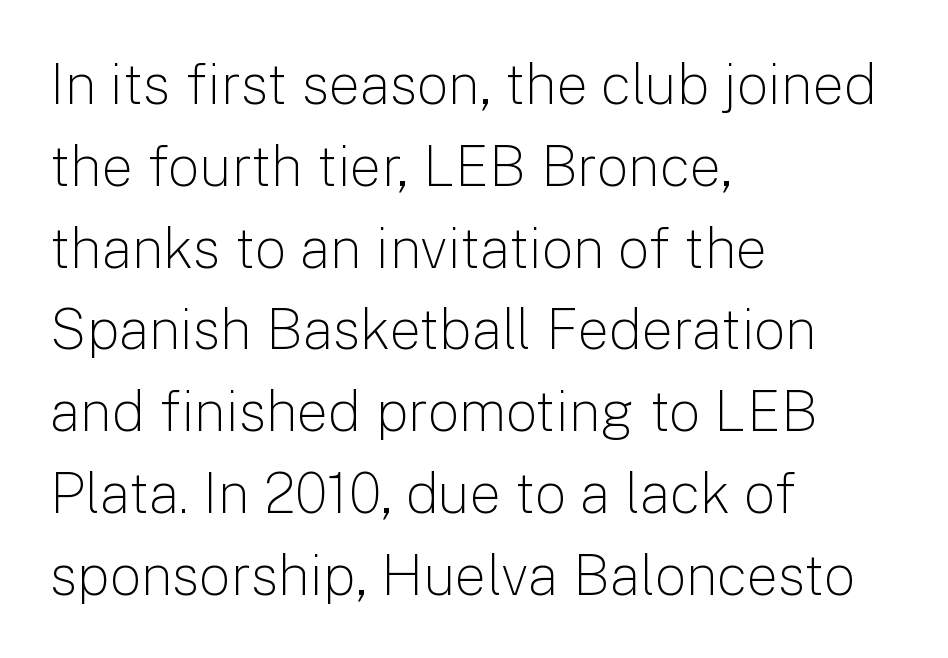
{"serif": "no", "italic": "no", "bold": "no", "weight": "light", "width": "normal", "stroke_contrast": "low", "x_height": "medium", "monospaced": "no", "underline": "no", "align": "left", "line_spacing": "normal", "line_spacing_ratio": 1.46, "letter_spacing": "normal", "letter_spacing_em": 0.0, "glyph_px": 56}
